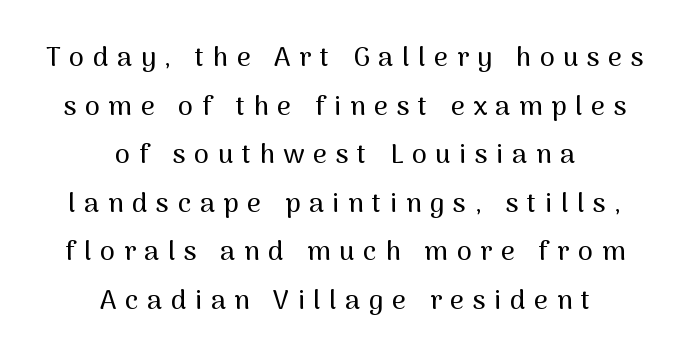
Posture: vertical. A centered setting, common on invitations and titles, is used for this passage. The letters are spread apart with noticeably loose tracking. Each row of text sits above clean, open space.
